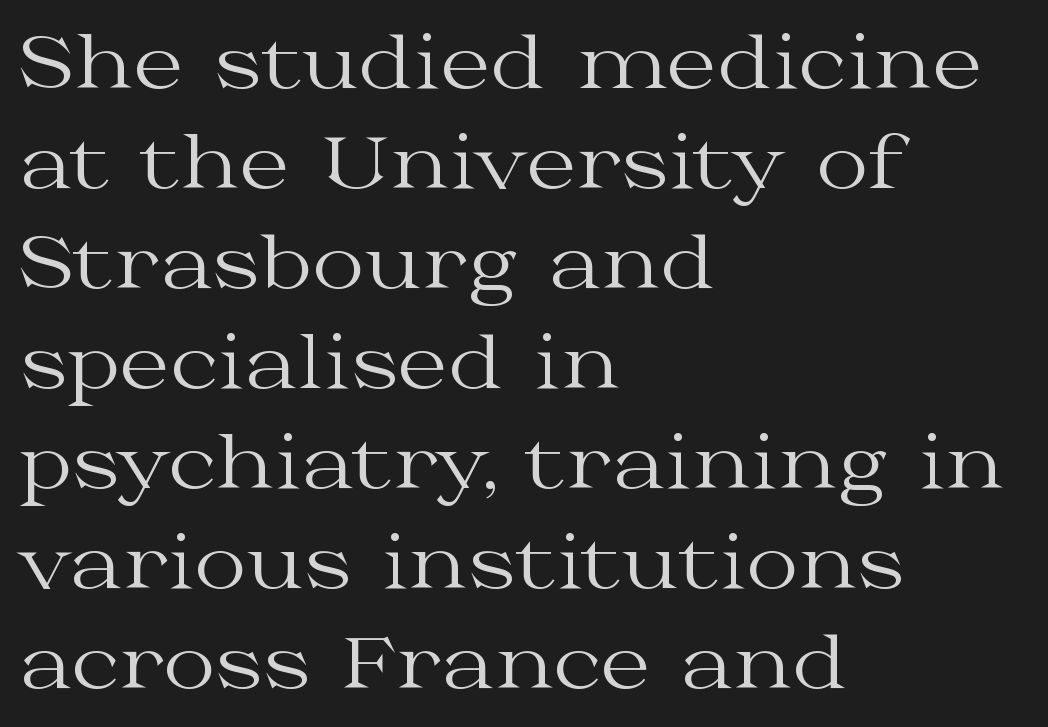
Here the designer chose a conventional face with non-uniform glyph widths. Standard letterfit; no display-style spreading of the glyphs. Tall strokes in this sample are plumb rather than angled. Any mark beneath the type? The region is blank. Ink coverage per letter is moderate at most.
